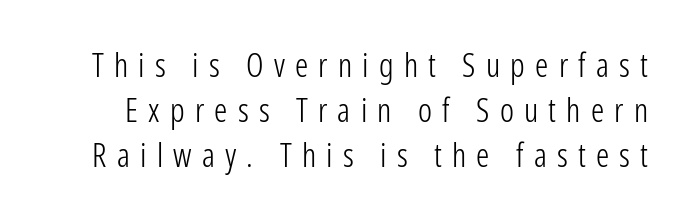
The image shows 33 px light, condensed sans-serif type, upright; set normal line spacing (1.37x), unusually wide letter spacing (+0.31 em), not underlined; low stroke contrast and a medium x-height.
